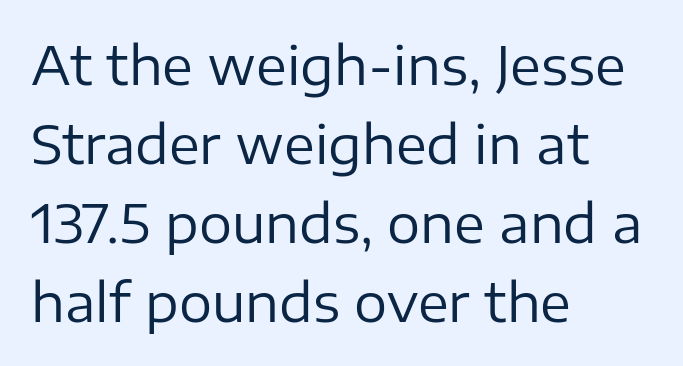
Q: Is the text bold? A: No.
Q: Is the text italic (slanted)? A: No, it is upright.
Q: Is the typeface a serif or a sans-serif typeface? A: Sans-serif.
Q: Is the text underlined? A: No.
Q: How is the paragraph aligned? A: Left-aligned.
Q: Is the spacing between letters normal or unusually wide? A: Normal.
Q: Is the spacing between lines tight, normal or loose? A: Normal.
Q: Width (condensed, normal, or wide)? A: Normal.
Q: Stroke contrast? A: Low.
Q: x-height? A: Medium.
Q: Monospaced? A: No.
